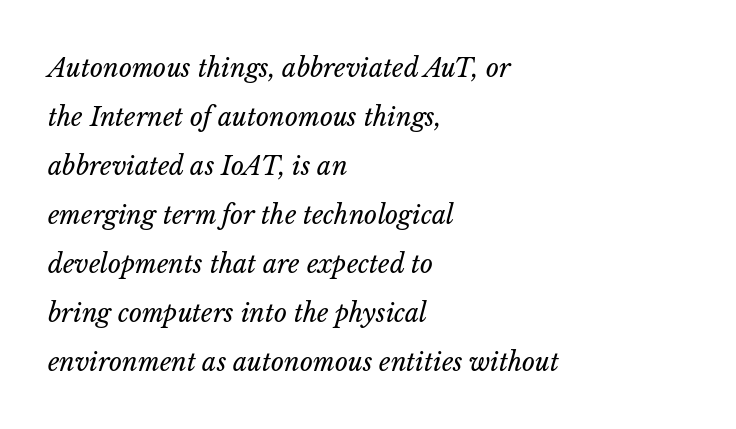
Q: Is the text bold? A: No.
Q: Is the text italic (slanted)? A: Yes, it leans right by about 14 degrees.
Q: Is the text underlined? A: No.
Q: How is the paragraph aligned? A: Left-aligned.
Q: Is the spacing between letters normal or unusually wide? A: Normal.
Q: Is the spacing between lines tight, normal or loose? A: Loose.
